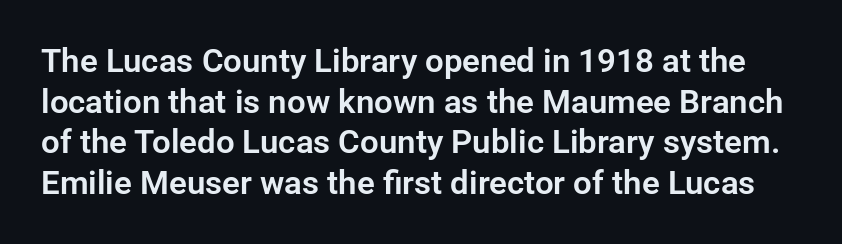
Q: Is the text italic (slanted)? A: No, it is upright.
Q: Is the typeface a serif or a sans-serif typeface? A: Sans-serif.
Q: Is the text underlined? A: No.
Q: Is the spacing between letters normal or unusually wide? A: Normal.
Q: Width (condensed, normal, or wide)? A: Normal.
Q: Stroke contrast? A: Low.
Q: x-height? A: Medium.
Q: Monospaced? A: No.
